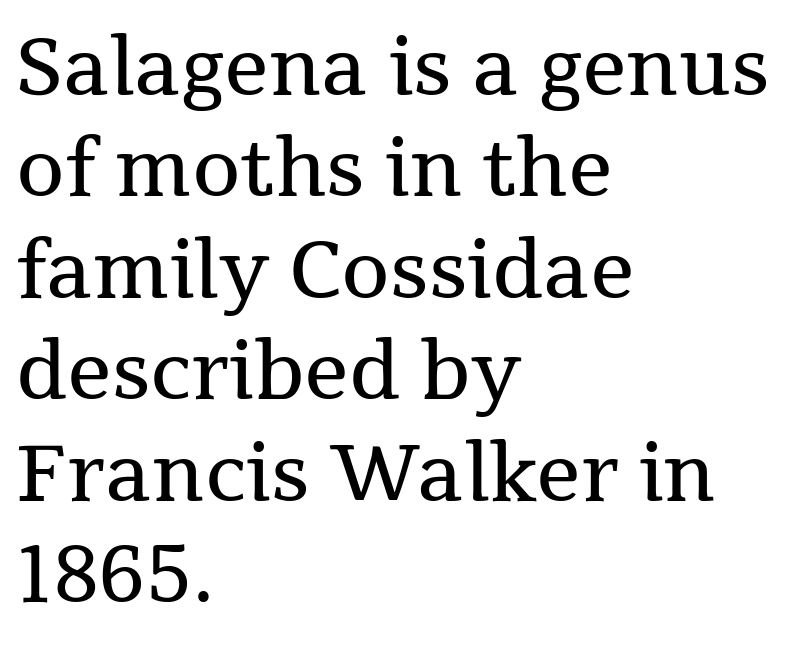
The image shows 78 px regular-weight serif type, upright; set left-aligned, normal line spacing (1.3x), normal letter spacing, not underlined; medium stroke contrast and a medium x-height.
